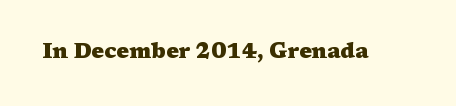
The image shows 21 px bold type, upright; set normal letter spacing, not underlined.
